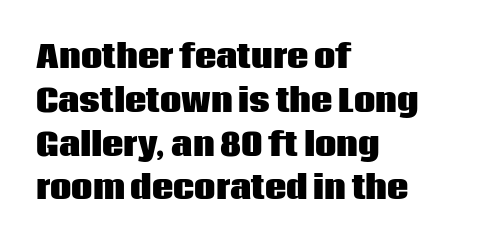
The image shows 30 px heavy sans-serif type, upright; set left-aligned, normal line spacing (1.46x), normal letter spacing, not underlined; low stroke contrast and a large x-height.
